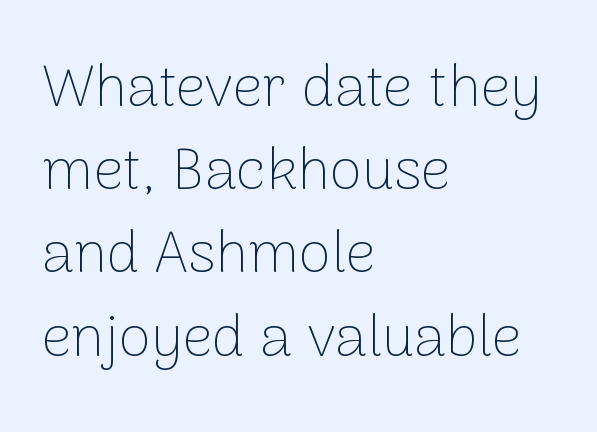
The image shows 59 px thin sans-serif type, upright; set left-aligned, normal line spacing (1.41x), normal letter spacing, not underlined; low stroke contrast and a medium x-height.
